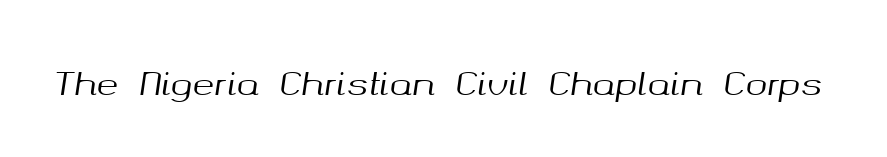
{"italic": "yes", "lean": "right", "slant_degrees": 8, "width": "normal", "stroke_contrast": "medium", "x_height": "medium", "monospaced": "no", "underline": "no", "letter_spacing": "normal", "letter_spacing_em": 0.0, "glyph_px": 33}
